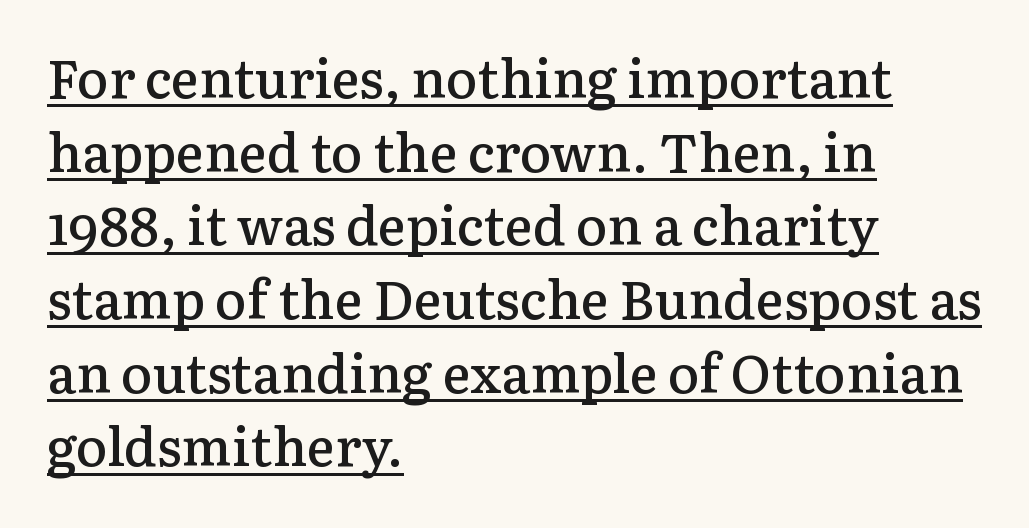
Unlike italic type, these characters show no tilt at all. Regarding serifs, this sample has them. The face used here is proportionally spaced, like ordinary book or web type. This is the in-between weight designers call semibold or demi.
